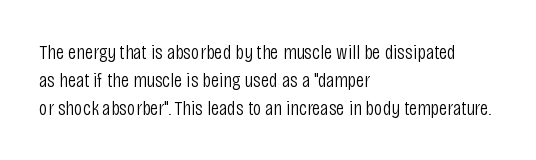
The image shows 21 px text type, upright; set left-aligned, normal line spacing (1.33x), normal letter spacing, not underlined.
